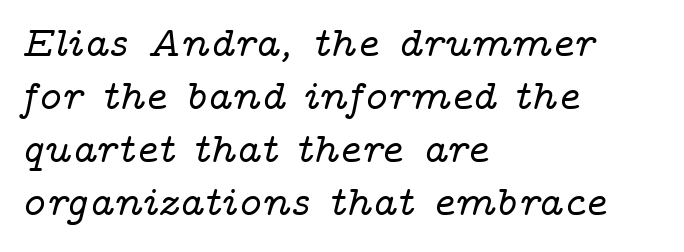
Varying glyph widths throughout — classic text-font behaviour. If you drew a ruler down the left edge, every line would touch it. What kind of face is this? One with serifs. Nobody drew a line under any word here. Caption: standard tracking, unaltered.
